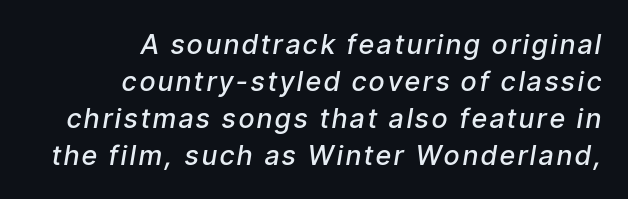
The image shows 27 px text type, italic (leaning right); set right-aligned, normal line spacing (1.37x), not underlined.
